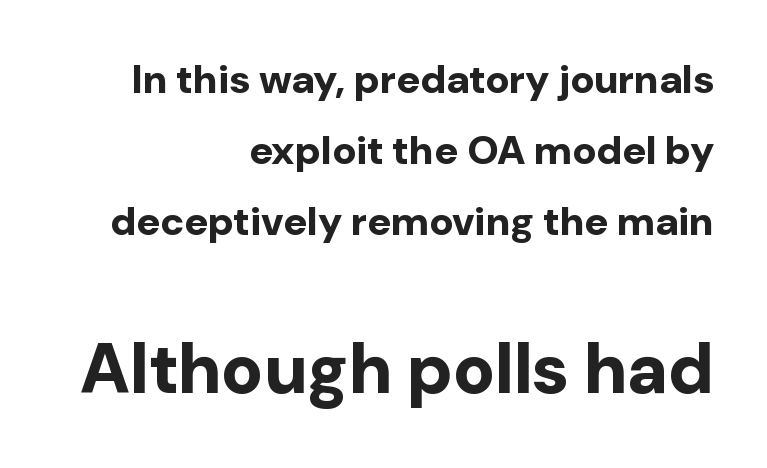
Is the block centered? No — it sits flush against the right margin. I'd describe the lettering as bold — thick and assertive. Letter spacing: default. Italic: no, the glyphs are upright roman. The passage shown is not underscored anywhere.
